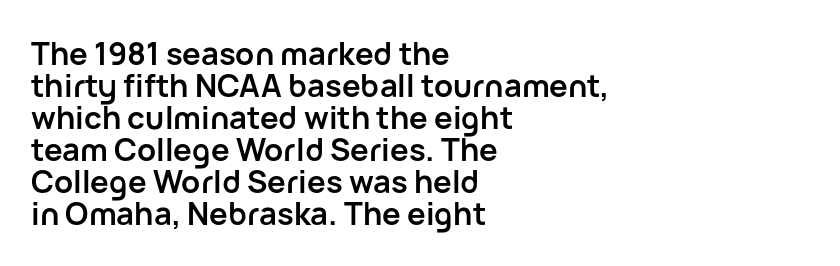
{"serif": "no", "italic": "no", "bold": "yes", "weight": "semibold", "width": "normal", "stroke_contrast": "low", "x_height": "medium", "monospaced": "no", "underline": "no", "align": "left", "line_spacing": "tight", "line_spacing_ratio": 1.03, "letter_spacing": "normal", "letter_spacing_em": 0.0, "glyph_px": 31}
